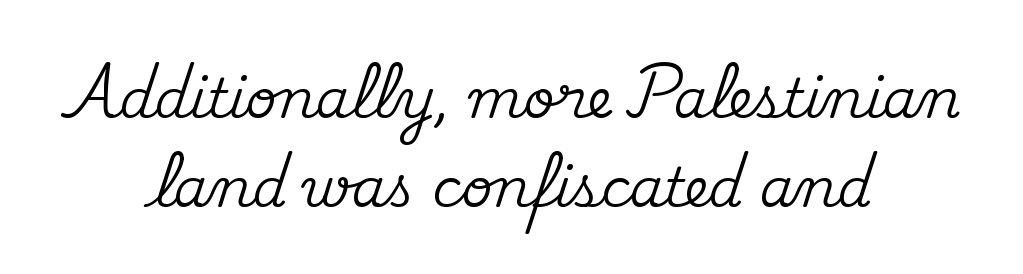
Q: Is the text italic (slanted)? A: Yes.
Q: Is the typeface a serif or a sans-serif typeface? A: Serif.
Q: Is the text underlined? A: No.
Q: How is the paragraph aligned? A: Centered.
Q: Is the spacing between letters normal or unusually wide? A: Normal.
Q: Is the spacing between lines tight, normal or loose? A: Normal.
Q: Width (condensed, normal, or wide)? A: Normal.
Q: Stroke contrast? A: Medium.
Q: x-height? A: Small.
Q: Monospaced? A: No.
